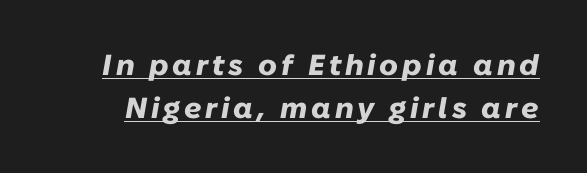
Q: Is the text bold? A: Yes.
Q: Is the text italic (slanted)? A: Yes, it leans right by about 10 degrees.
Q: Is the text underlined? A: Yes.
Q: Is the spacing between lines tight, normal or loose? A: Normal.
Q: Width (condensed, normal, or wide)? A: Normal.
Q: Stroke contrast? A: Low.
Q: x-height? A: Medium.
Q: Monospaced? A: No.
